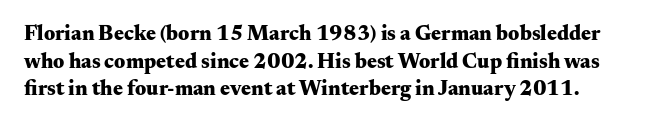
The image shows 21 px bold type, upright; set normal line spacing (1.32x), normal letter spacing, not underlined.
